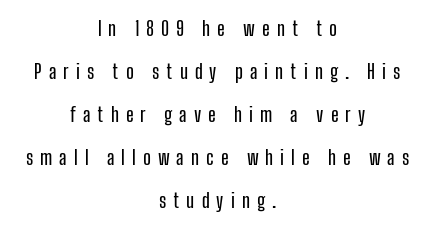
{"italic": "no", "underline": "no", "align": "center", "line_spacing": "loose", "line_spacing_ratio": 2.15, "letter_spacing": "wide", "letter_spacing_em": 0.35, "glyph_px": 20}
